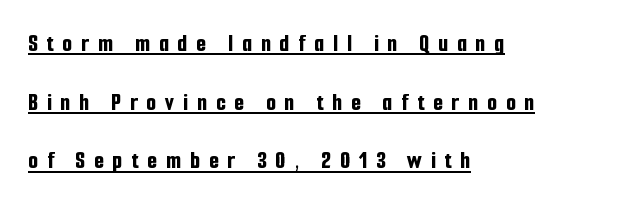
Glance below the letters and you will spot a drawn line. The block of text is sparse from top to bottom, with ample space between rows. Display-style spreading of the glyphs; the letterfit is very open. When letters stand straight like this, we call the style roman or upright.
